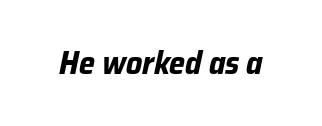
{"italic": "yes", "lean": "right", "slant_degrees": 12, "bold": "yes", "weight": "bold", "width": "normal", "stroke_contrast": "low", "x_height": "medium", "monospaced": "no", "underline": "no", "letter_spacing": "normal", "letter_spacing_em": 0.0, "glyph_px": 32}
